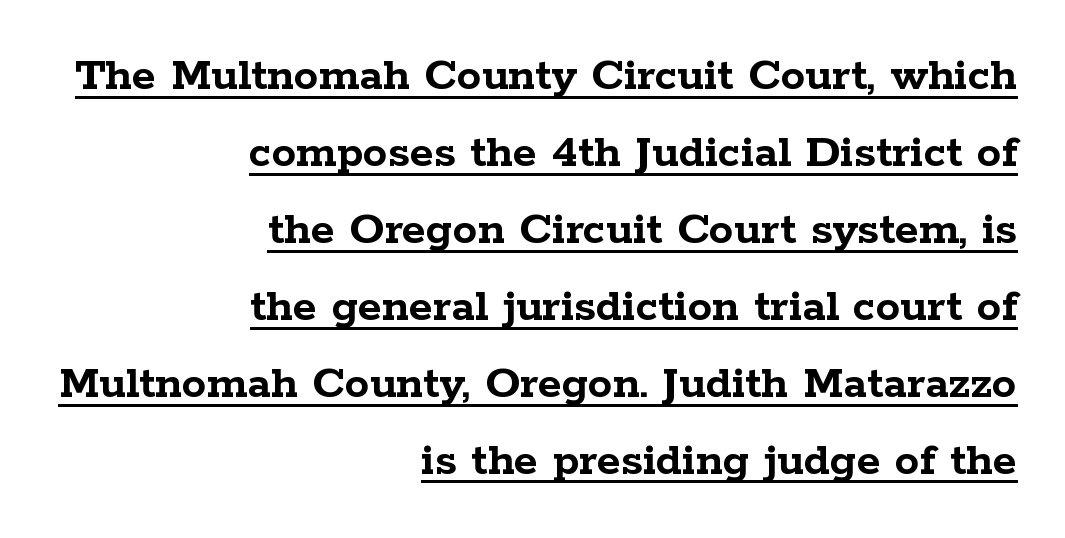
The rendering keeps characters at their native spacing. The letters stand straight up with perfectly vertical stems. Horizontal bands of white between lines are of average thickness. Weight: bold. The passage shown is typed in a proportional face where columns would drift. A baseline rule has been typeset under these characters.
